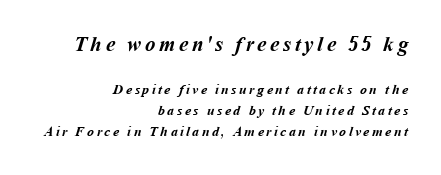
{"bold": "yes", "underline": "no", "align": "right", "line_spacing": "normal", "line_spacing_ratio": 1.52, "larger_block": "first", "size_ratio": 1.5, "glyph_px": 21}
